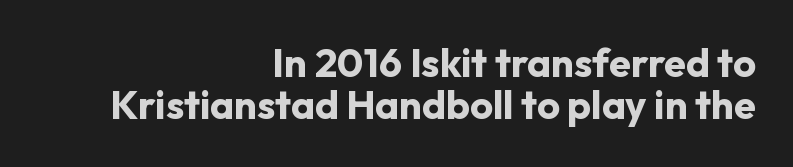
The image shows 40 px bold sans-serif type, upright; set right-aligned, tight line spacing (1.05x), normal letter spacing, not underlined; low stroke contrast and a medium x-height.
